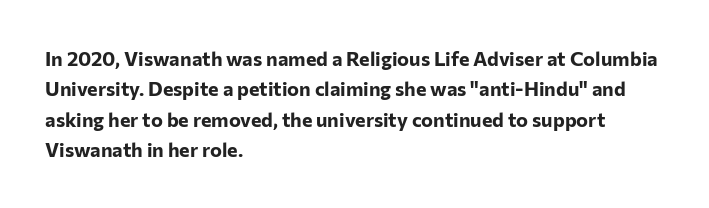
The image shows 20 px bold type, upright; set left-aligned, normal line spacing (1.52x), normal letter spacing, not underlined.
